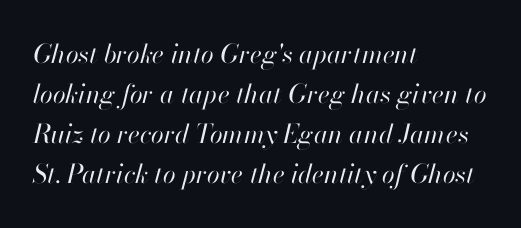
Q: Is the text bold? A: No.
Q: Is the text italic (slanted)? A: Yes, it leans right by about 13 degrees.
Q: Is the text underlined? A: No.
Q: How is the paragraph aligned? A: Left-aligned.
Q: Is the spacing between letters normal or unusually wide? A: Normal.
Q: Is the spacing between lines tight, normal or loose? A: Normal.
